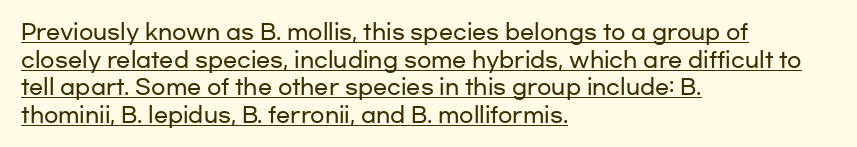
Descenders here cross a horizontal rule under the line. Is there any slant? The stems are plumb. The space between consecutive lines is moderate. Alignment: flush left. A typesetter would call this zero additional tracking.
